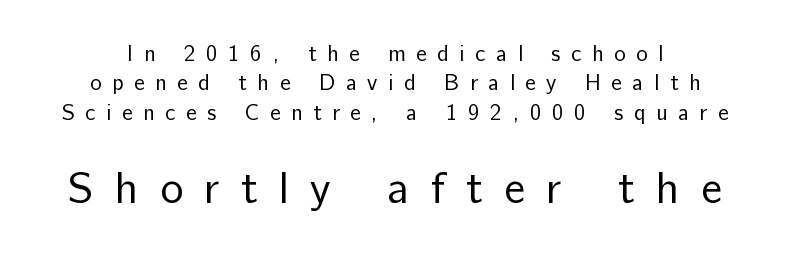
The image shows 44 px regular-weight sans-serif type, upright; set normal line spacing (1.34x), unusually wide letter spacing (+0.48 em), not underlined; the second (bottom) block is 2.0x larger; low stroke contrast and a medium x-height.
